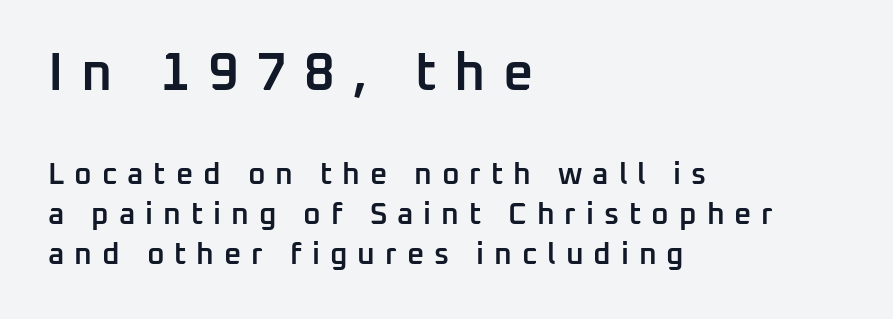
The face used here is rendered with a markedly widened letterfit. The ragged edge is on the right, which tells us the setting is flush left. Is there any slant? The stems are plumb. Observe the absence of serifs on each vertical stroke in this sample.
